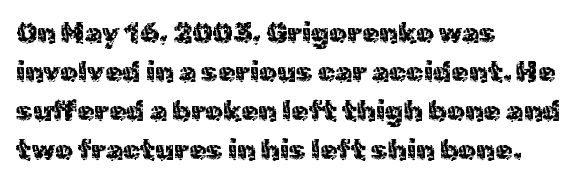
Q: Is the text italic (slanted)? A: No, it is upright.
Q: Is the typeface a serif or a sans-serif typeface? A: Sans-serif.
Q: Is the text underlined? A: No.
Q: How is the paragraph aligned? A: Left-aligned.
Q: Is the spacing between letters normal or unusually wide? A: Normal.
Q: Is the spacing between lines tight, normal or loose? A: Normal.
Q: Width (condensed, normal, or wide)? A: Normal.
Q: x-height? A: Medium.
Q: Monospaced? A: No.
